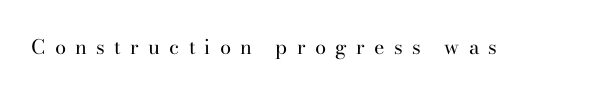
{"italic": "no", "bold": "no", "underline": "no", "letter_spacing": "wide", "letter_spacing_em": 0.46, "glyph_px": 20}
